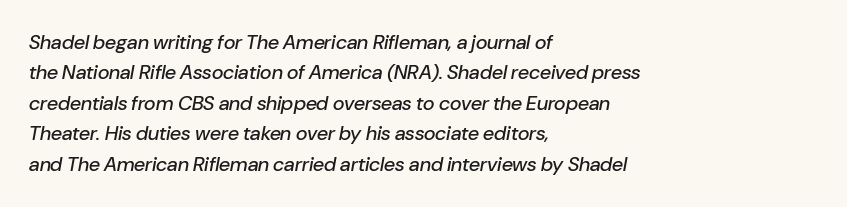
The rendering applies a slant to the glyphs. Quick note: underline off. The lines sit at an ordinary, default distance from one another. Left-aligned paragraph, ragged on the right. What stands out about the letter spacing? Nothing — it is the standard amount.
